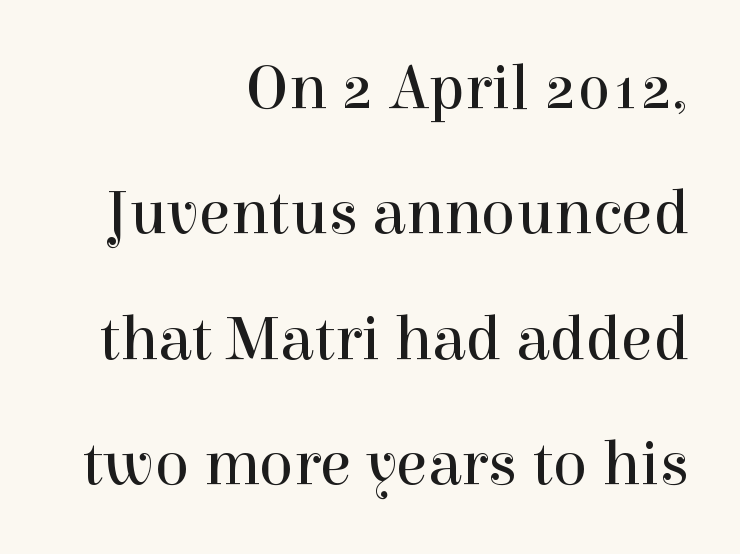
The image shows 64 px regular-weight serif type, upright; set right-aligned, loose line spacing (1.96x), normal letter spacing, not underlined; a medium x-height.
